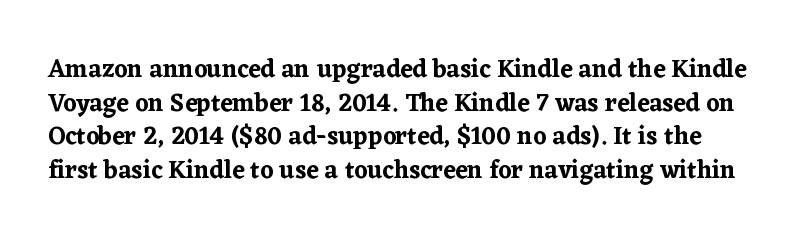
The image shows 25 px text type, upright; set normal line spacing (1.35x), normal letter spacing, not underlined.
